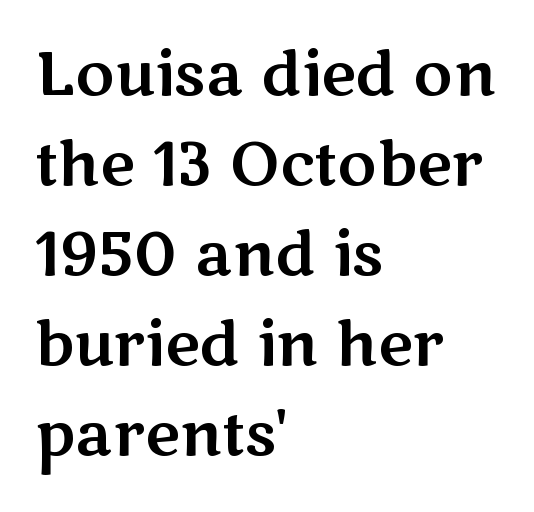
{"serif": "no", "italic": "no", "width": "wide", "stroke_contrast": "medium", "x_height": "medium", "monospaced": "no", "underline": "no", "align": "left", "line_spacing": "normal", "line_spacing_ratio": 1.5, "letter_spacing": "normal", "letter_spacing_em": 0.0, "glyph_px": 60}
